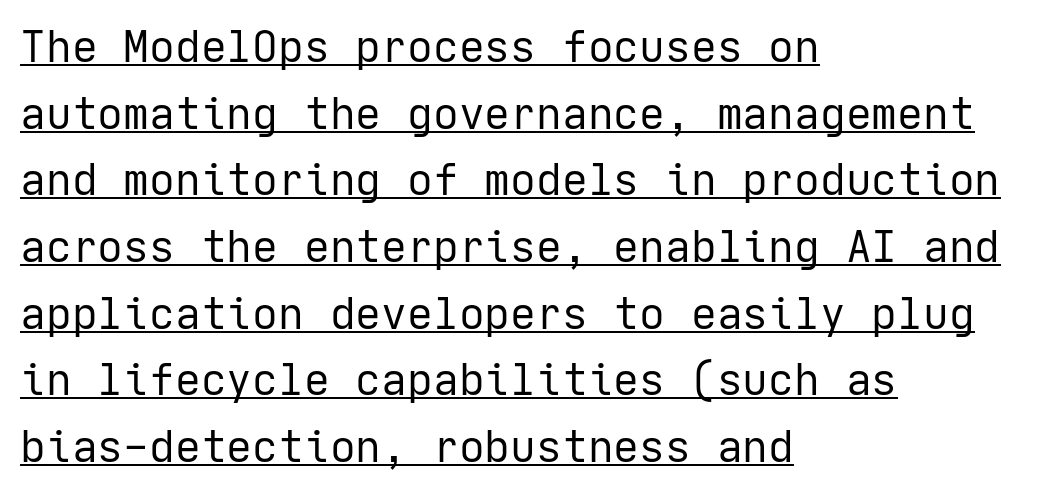
Q: Is the text bold? A: No.
Q: Is the text italic (slanted)? A: No, it is upright.
Q: Is the typeface a serif or a sans-serif typeface? A: Sans-serif.
Q: Is the text underlined? A: Yes.
Q: How is the paragraph aligned? A: Left-aligned.
Q: Is the spacing between letters normal or unusually wide? A: Normal.
Q: Is the spacing between lines tight, normal or loose? A: Normal.
Q: Width (condensed, normal, or wide)? A: Normal.
Q: Stroke contrast? A: Low.
Q: x-height? A: Medium.
